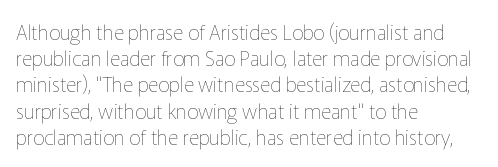
{"italic": "no", "bold": "no", "underline": "no", "align": "left", "line_spacing": "normal", "line_spacing_ratio": 1.31, "letter_spacing": "normal", "letter_spacing_em": 0.0, "glyph_px": 20}
